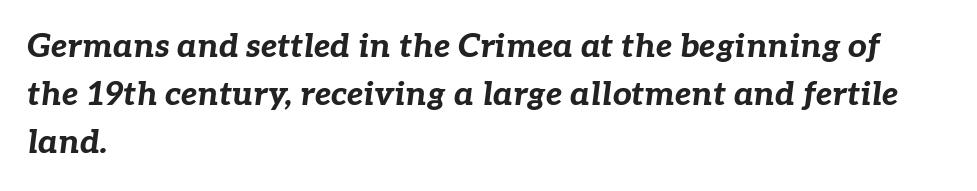
The image shows 33 px bold type, italic (leaning right); set left-aligned, normal line spacing (1.46x), normal letter spacing, not underlined; low stroke contrast and a medium x-height.
